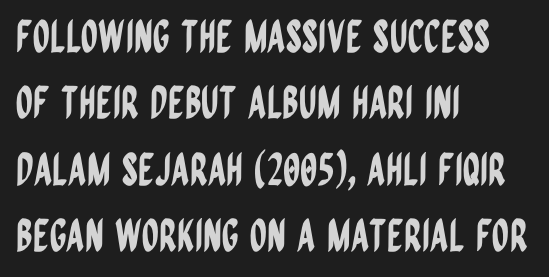
The paragraph shown leans on its left margin. The baseline area is clear. The lettering stays uniformly vertical, giving the passage a roman look. Here the designer chose a conventional face with non-uniform glyph widths.
